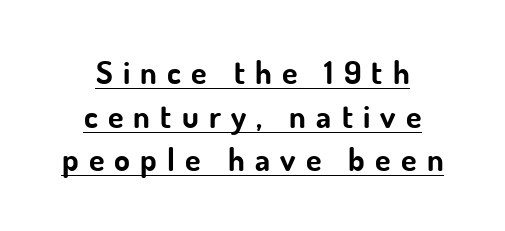
Q: Is the text bold? A: Yes.
Q: Is the text italic (slanted)? A: No, it is upright.
Q: Is the typeface a serif or a sans-serif typeface? A: Sans-serif.
Q: Is the text underlined? A: Yes.
Q: How is the paragraph aligned? A: Centered.
Q: Is the spacing between letters normal or unusually wide? A: Unusually wide.
Q: Is the spacing between lines tight, normal or loose? A: Normal.
Q: Width (condensed, normal, or wide)? A: Normal.
Q: Stroke contrast? A: Low.
Q: x-height? A: Small.
Q: Monospaced? A: No.
